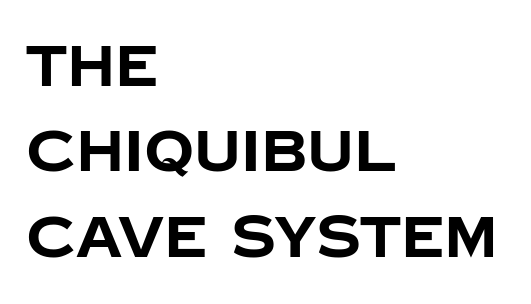
{"serif": "no", "italic": "no", "bold": "yes", "weight": "bold", "width": "normal", "stroke_contrast": "low", "x_height": "large", "monospaced": "no", "underline": "no", "align": "left", "line_spacing": "normal", "line_spacing_ratio": 1.47, "letter_spacing": "normal", "letter_spacing_em": 0.0, "glyph_px": 58}
